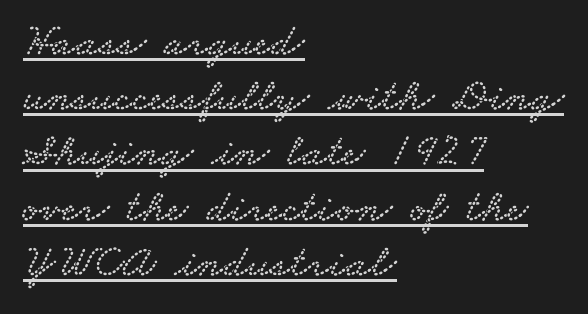
Each letter keeps its own natural width here, so spacing adapts to shape. Layout note: lines flush left. Notice how a bar underscores the lettering throughout. Default kerning and tracking; the words read as compact shapes.
